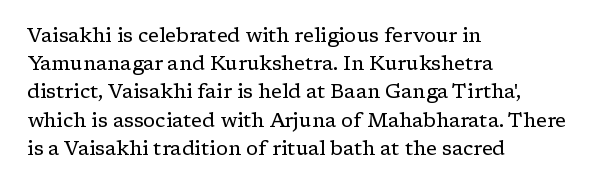
Q: Is the text bold? A: No.
Q: Is the text italic (slanted)? A: No, it is upright.
Q: Is the text underlined? A: No.
Q: How is the paragraph aligned? A: Left-aligned.
Q: Is the spacing between letters normal or unusually wide? A: Normal.
Q: Is the spacing between lines tight, normal or loose? A: Normal.
